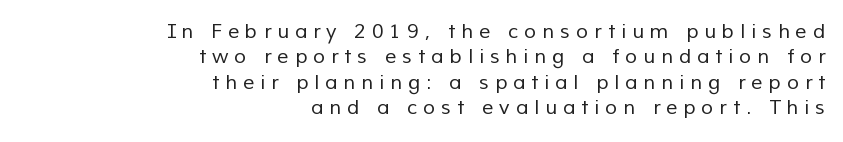
The weight would be labelled regular, book, light, or lighter still. In terms of leading, this rendering sits right in the middle. Underlining? Definitely not there. A student would call this right alignment; a typographer would say flush right, rag left. Words appear elongated and porous because spacing is wide.
